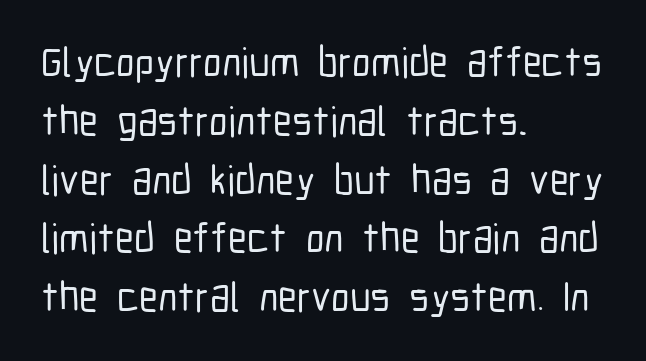
Q: Is the text italic (slanted)? A: No, it is upright.
Q: Is the typeface a serif or a sans-serif typeface? A: Sans-serif.
Q: Is the text underlined? A: No.
Q: How is the paragraph aligned? A: Left-aligned.
Q: Is the spacing between letters normal or unusually wide? A: Normal.
Q: Is the spacing between lines tight, normal or loose? A: Normal.
Q: Width (condensed, normal, or wide)? A: Condensed.
Q: Stroke contrast? A: Low.
Q: x-height? A: Medium.
Q: Monospaced? A: No.
